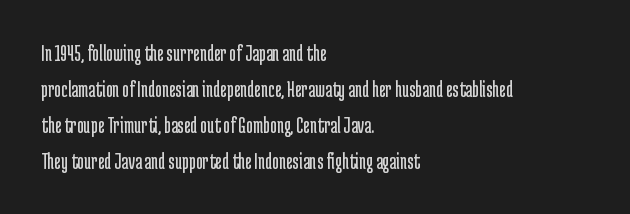
The image shows 23 px text type, upright; set left-aligned, normal line spacing (1.56x), normal letter spacing, not underlined.
